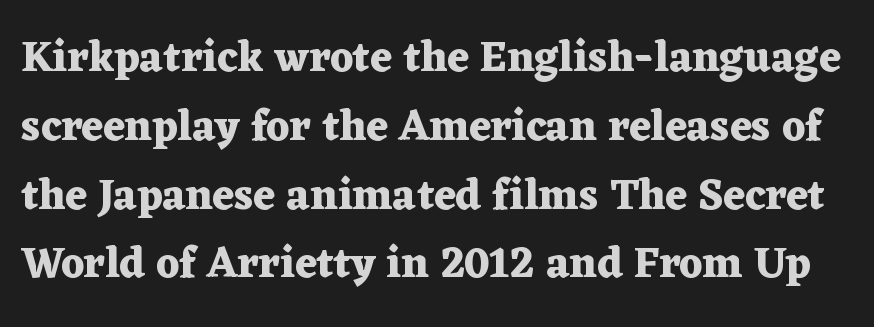
{"serif": "yes", "italic": "no", "bold": "yes", "weight": "heavy", "width": "wide", "stroke_contrast": "medium", "x_height": "medium", "monospaced": "no", "underline": "no", "line_spacing": "normal", "line_spacing_ratio": 1.6, "letter_spacing": "normal", "letter_spacing_em": 0.0, "glyph_px": 43}
